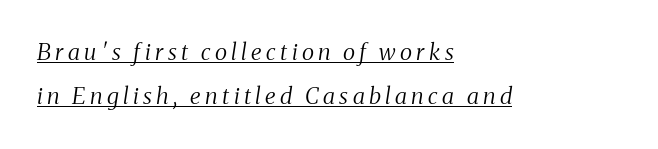
{"italic": "yes", "lean": "right", "slant_degrees": 8, "bold": "no", "underline": "yes", "align": "left", "line_spacing": "loose", "line_spacing_ratio": 1.92, "glyph_px": 23}
